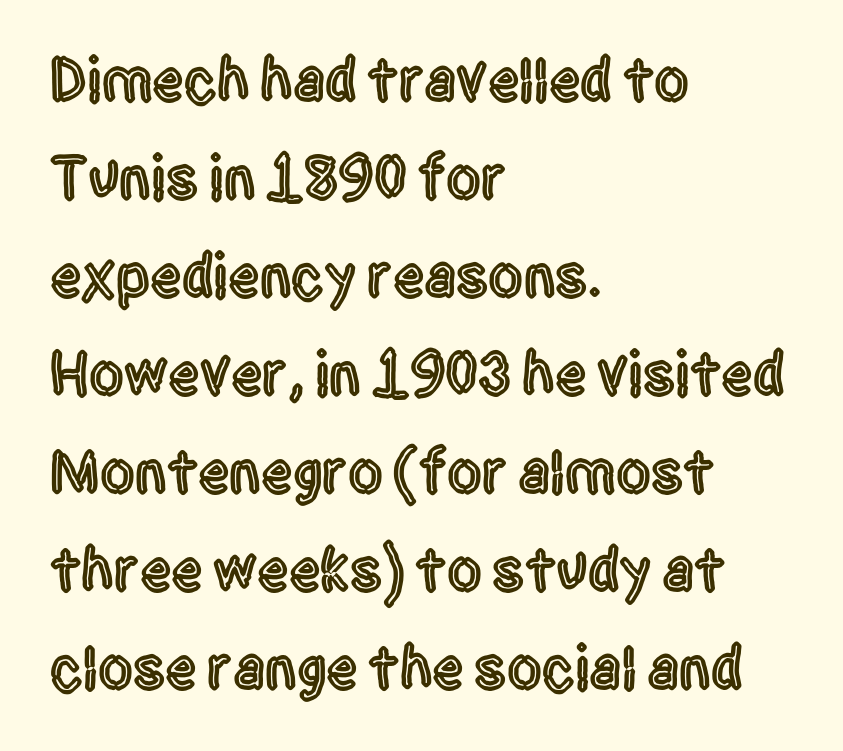
Q: Is the text italic (slanted)? A: No, it is upright.
Q: Is the typeface a serif or a sans-serif typeface? A: Sans-serif.
Q: Is the text underlined? A: No.
Q: How is the paragraph aligned? A: Left-aligned.
Q: Is the spacing between letters normal or unusually wide? A: Normal.
Q: Is the spacing between lines tight, normal or loose? A: Normal.
Q: Width (condensed, normal, or wide)? A: Condensed.
Q: x-height? A: Large.
Q: Monospaced? A: No.
